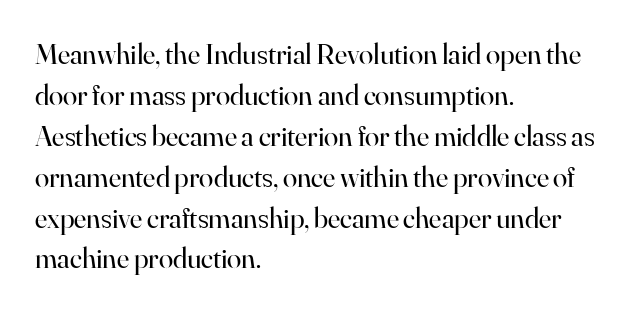
The image shows 29 px regular-weight serif type, upright; set left-aligned, normal line spacing (1.41x), normal letter spacing, not underlined; high stroke contrast and a small x-height.
